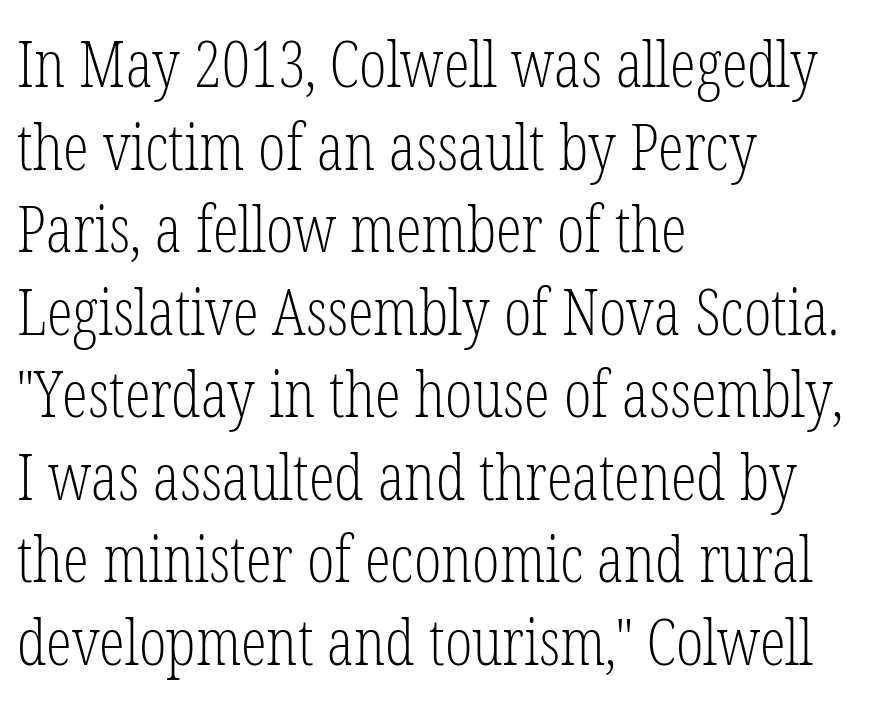
Q: Is the text bold? A: No.
Q: Is the text italic (slanted)? A: No, it is upright.
Q: Is the typeface a serif or a sans-serif typeface? A: Serif.
Q: Is the text underlined? A: No.
Q: How is the paragraph aligned? A: Left-aligned.
Q: Is the spacing between letters normal or unusually wide? A: Normal.
Q: Is the spacing between lines tight, normal or loose? A: Normal.
Q: Width (condensed, normal, or wide)? A: Condensed.
Q: Stroke contrast? A: Low.
Q: x-height? A: Medium.
Q: Monospaced? A: No.
